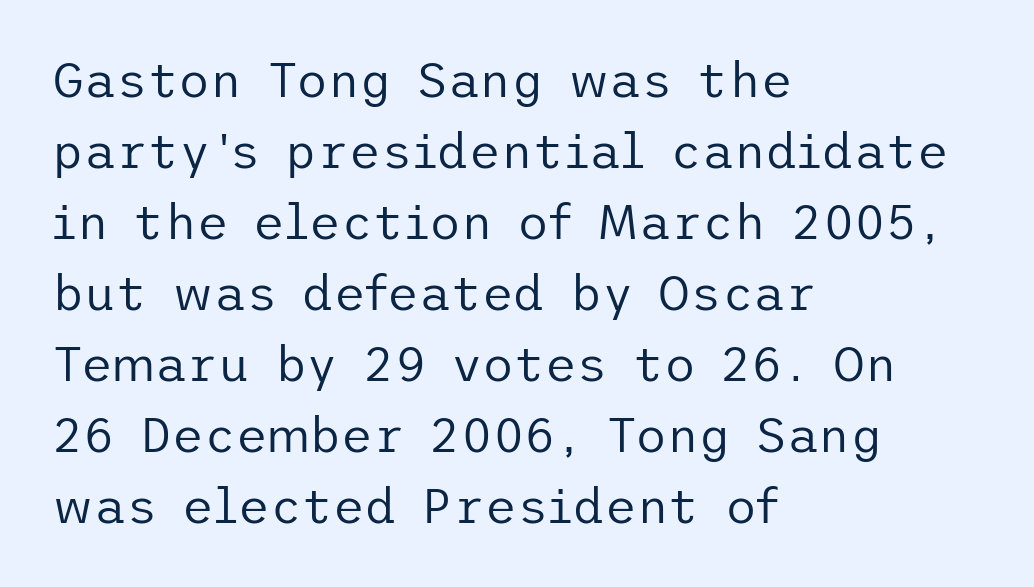
Q: Is the text bold? A: No.
Q: Is the text italic (slanted)? A: No, it is upright.
Q: Is the typeface a serif or a sans-serif typeface? A: Sans-serif.
Q: Is the text underlined? A: No.
Q: How is the paragraph aligned? A: Left-aligned.
Q: Is the spacing between letters normal or unusually wide? A: Normal.
Q: Is the spacing between lines tight, normal or loose? A: Normal.
Q: Width (condensed, normal, or wide)? A: Normal.
Q: Stroke contrast? A: Low.
Q: x-height? A: Medium.
